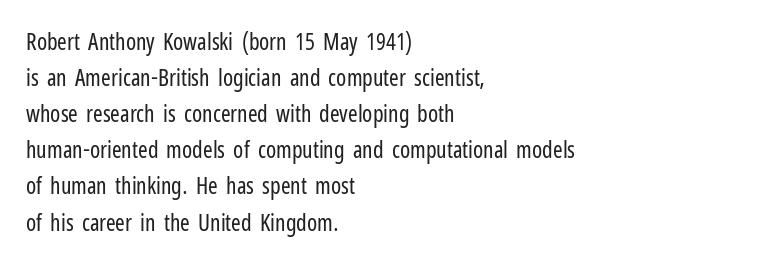
Nothing unusual about the tracking: characters are spaced as the font intends. The typesetter chose a ragged-right arrangement here. Vertical strokes here are truly vertical. In terms of leading, this rendering sits right in the middle.
